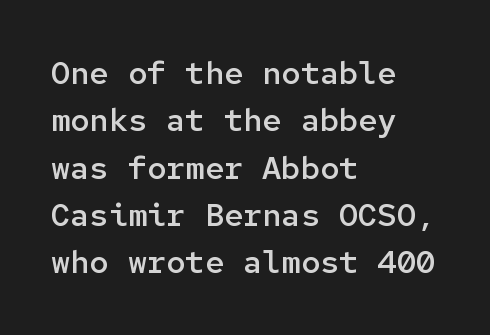
Bold? Not quite — semibold, heavier than regular but stopping short. The lines in this sample share a left origin and differ only in where they stop. Descenders hang freely into open space. Think of a typewriter: that constant character pitch is what you see here. Characters remain perfectly vertical along every line.
